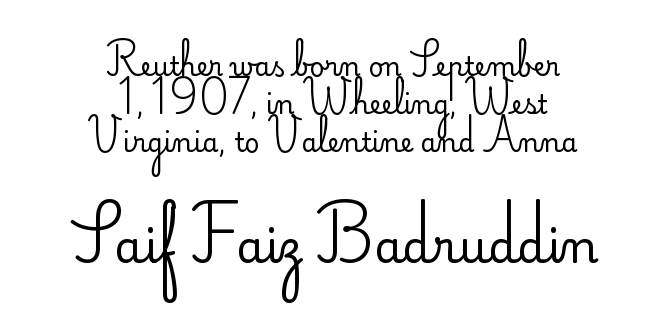
The rows are spaced the way most documents space them. Two sizes are in play, and the larger belongs to the second block. A bare baseline throughout the passage. The face used here is proportionally spaced, like ordinary book or web type. The compositor balanced each line on the midline. The face looks like a standard text weight, possibly lighter.
